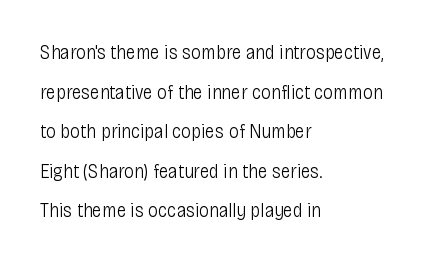
Q: Is the text bold? A: No.
Q: Is the text italic (slanted)? A: No, it is upright.
Q: Is the text underlined? A: No.
Q: How is the paragraph aligned? A: Left-aligned.
Q: Is the spacing between letters normal or unusually wide? A: Normal.
Q: Is the spacing between lines tight, normal or loose? A: Loose.
